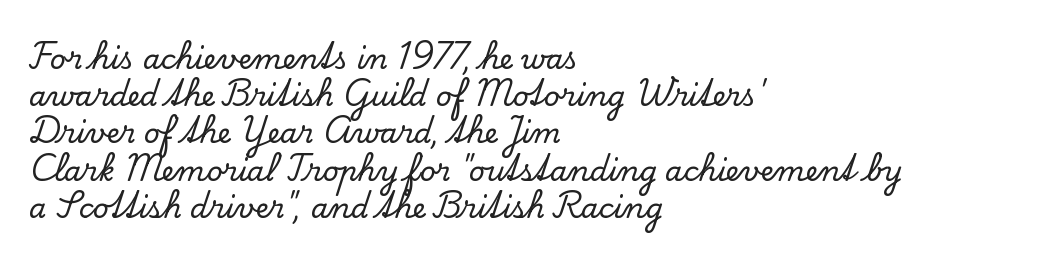
{"serif": "yes", "width": "normal", "stroke_contrast": "low", "x_height": "small", "monospaced": "no", "underline": "no", "align": "left", "line_spacing": "normal", "line_spacing_ratio": 1.33, "letter_spacing": "normal", "letter_spacing_em": 0.0, "glyph_px": 28}
